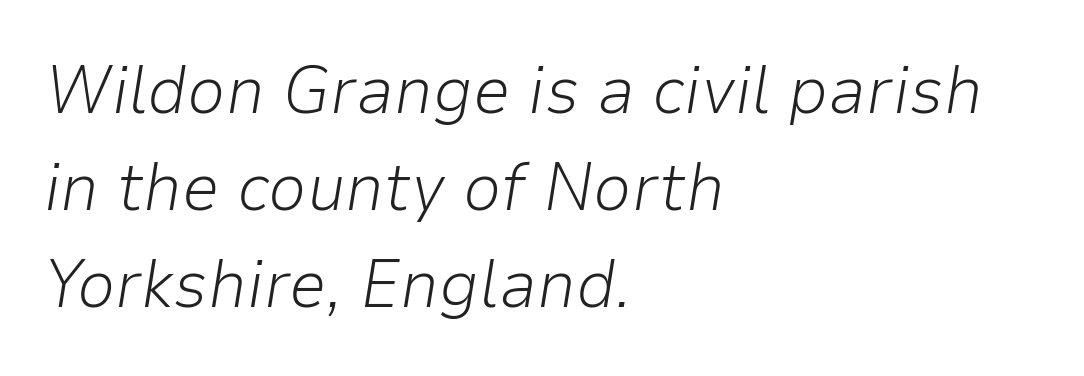
The image shows 68 px light type, italic (leaning right); set left-aligned, normal line spacing (1.43x), normal letter spacing, not underlined; low stroke contrast and a medium x-height.
